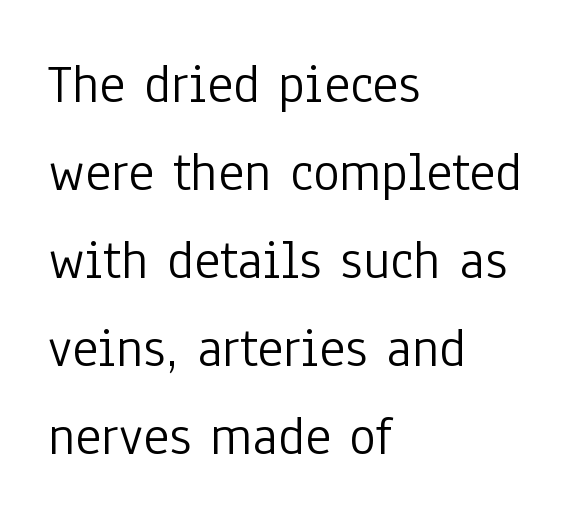
{"serif": "no", "italic": "no", "bold": "no", "weight": "light", "width": "condensed", "stroke_contrast": "low", "x_height": "medium", "monospaced": "no", "underline": "no", "align": "left", "line_spacing": "normal", "line_spacing_ratio": 1.57, "letter_spacing": "normal", "letter_spacing_em": 0.0, "glyph_px": 56}
